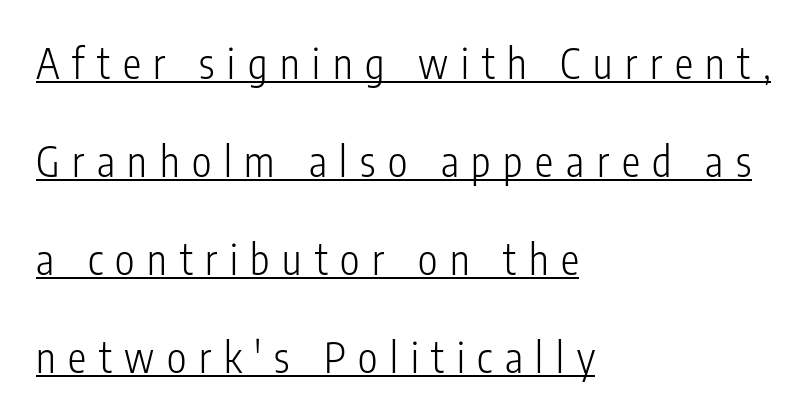
The image shows 41 px light, condensed sans-serif type, upright; set left-aligned, loose line spacing (2.39x), unusually wide letter spacing (+0.31 em), underlined; low stroke contrast and a medium x-height.
